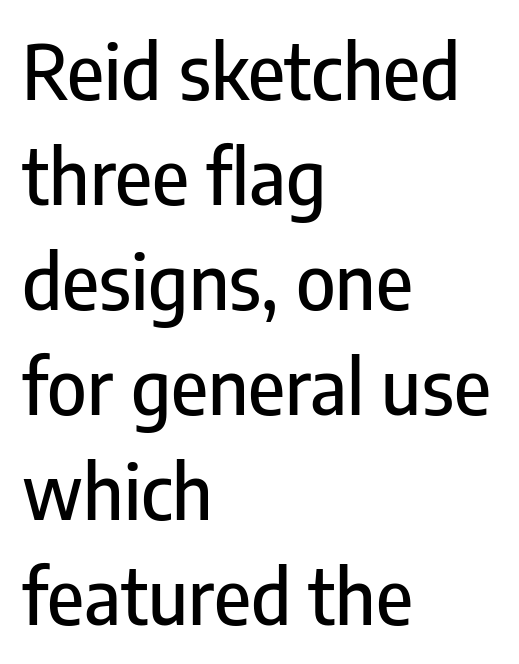
The image shows 75 px condensed sans-serif type, upright; set left-aligned, normal line spacing (1.4x), normal letter spacing, not underlined; low stroke contrast and a medium x-height.
